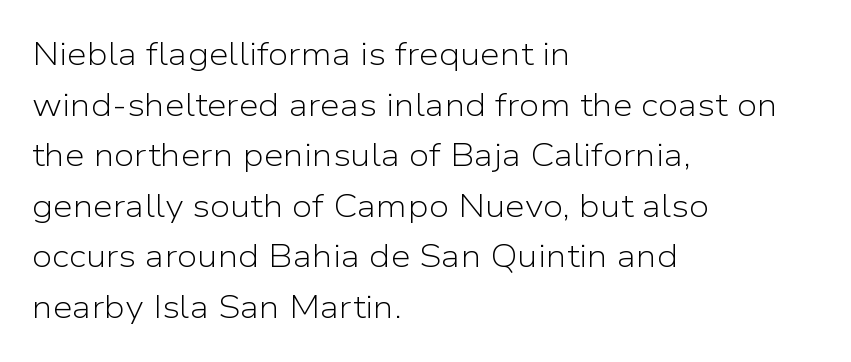
The gap between lines stays unmarked. The font sits on the lighter half of the weight spectrum, regular included. The paragraph shown leans on its left margin. Short note: letters normally spaced.
